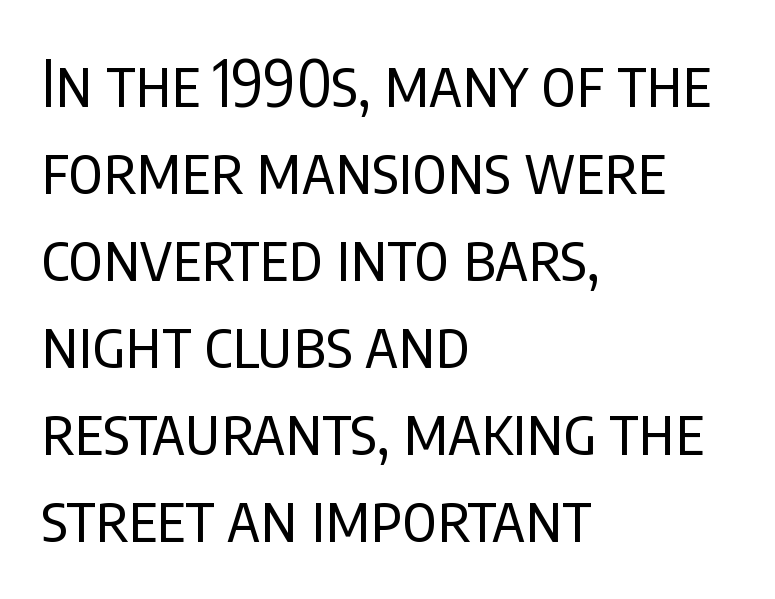
This is the regular roman posture of the typeface. If you drew a ruler down the left edge, every line would touch it. Lines of text with bare space underneath. Compared with typical body copy, the letter spacing here is the same. Think of a printed novel: that variable character pitch is what you see here.
